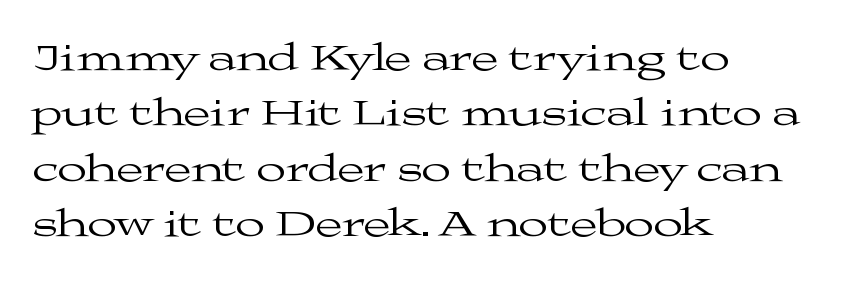
{"serif": "yes", "italic": "no", "bold": "no", "weight": "regular", "width": "wide", "stroke_contrast": "medium", "x_height": "medium", "monospaced": "no", "underline": "no", "align": "left", "line_spacing": "normal", "line_spacing_ratio": 1.42, "letter_spacing": "normal", "letter_spacing_em": 0.0, "glyph_px": 39}
